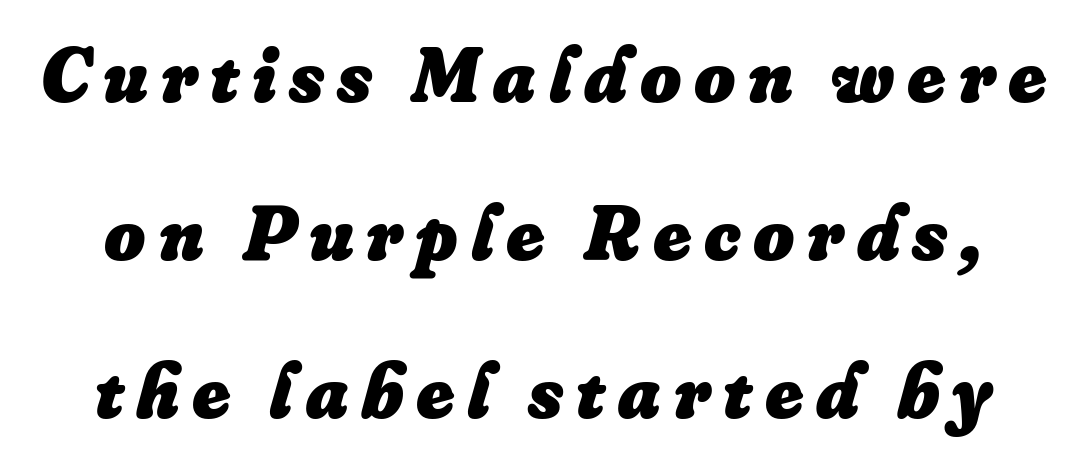
{"italic": "yes", "lean": "right", "slant_degrees": 16, "bold": "yes", "weight": "heavy", "width": "normal", "stroke_contrast": "low", "x_height": "small", "monospaced": "no", "underline": "no", "line_spacing": "loose", "line_spacing_ratio": 2.0, "glyph_px": 79}
